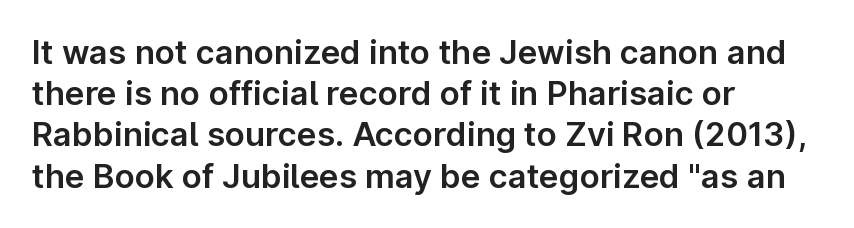
The type is set solid horizontally, with unmodified tracking. Looks like regular typesetting: each glyph gets only the width it needs. One-word summary of the alignment: left. The leading is moderate, giving the passage an even texture. Every character sits straight up, as roman type does.
